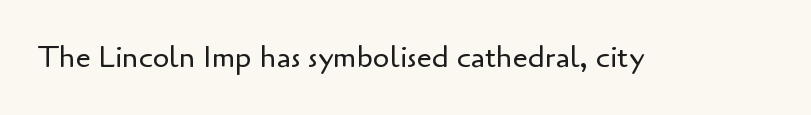
{"serif": "no", "italic": "no", "bold": "no", "weight": "regular", "width": "normal", "stroke_contrast": "low", "x_height": "small", "monospaced": "no", "underline": "no", "letter_spacing": "normal", "letter_spacing_em": 0.0, "glyph_px": 30}
